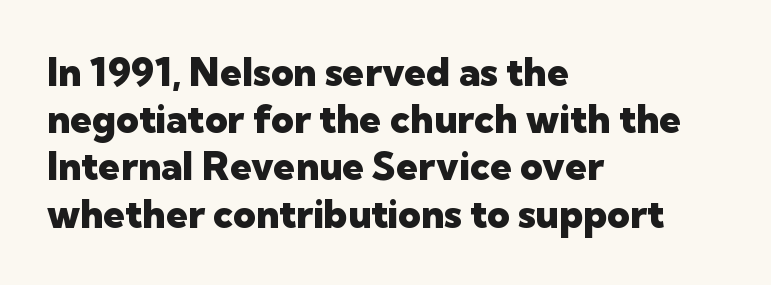
Q: Is the text bold? A: Yes.
Q: Is the text italic (slanted)? A: No, it is upright.
Q: Is the typeface a serif or a sans-serif typeface? A: Sans-serif.
Q: Is the text underlined? A: No.
Q: How is the paragraph aligned? A: Left-aligned.
Q: Is the spacing between letters normal or unusually wide? A: Normal.
Q: Width (condensed, normal, or wide)? A: Normal.
Q: Stroke contrast? A: Low.
Q: x-height? A: Medium.
Q: Monospaced? A: No.
